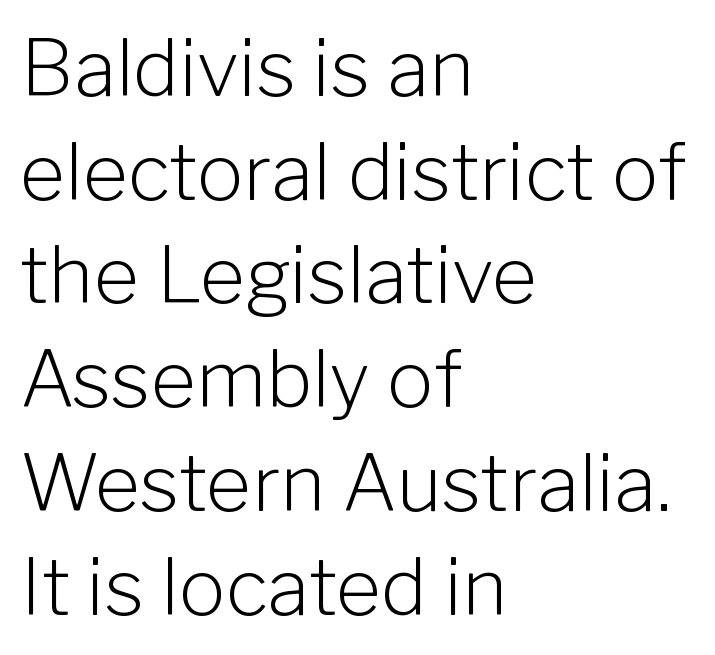
Q: Is the text bold? A: No.
Q: Is the text italic (slanted)? A: No, it is upright.
Q: Is the typeface a serif or a sans-serif typeface? A: Sans-serif.
Q: Is the text underlined? A: No.
Q: How is the paragraph aligned? A: Left-aligned.
Q: Is the spacing between letters normal or unusually wide? A: Normal.
Q: Is the spacing between lines tight, normal or loose? A: Normal.
Q: Width (condensed, normal, or wide)? A: Normal.
Q: Stroke contrast? A: Low.
Q: x-height? A: Medium.
Q: Monospaced? A: No.
